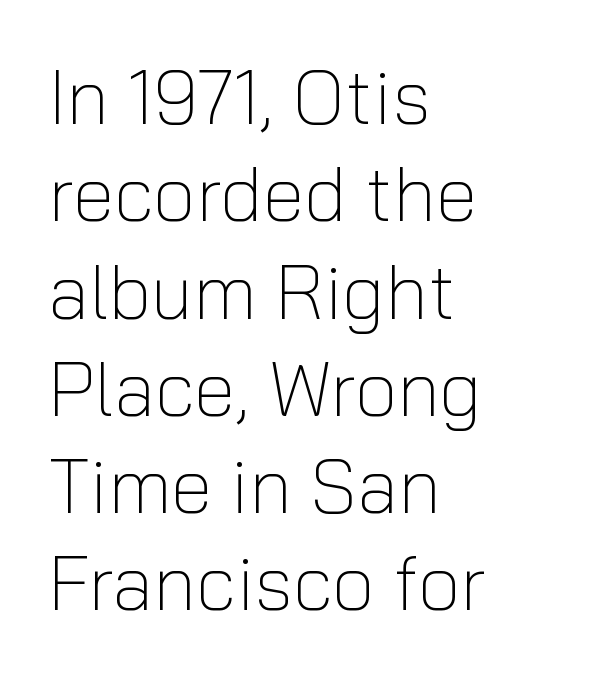
The image shows 76 px light sans-serif type, upright; set left-aligned, normal line spacing (1.28x), normal letter spacing, not underlined; low stroke contrast and a medium x-height.
